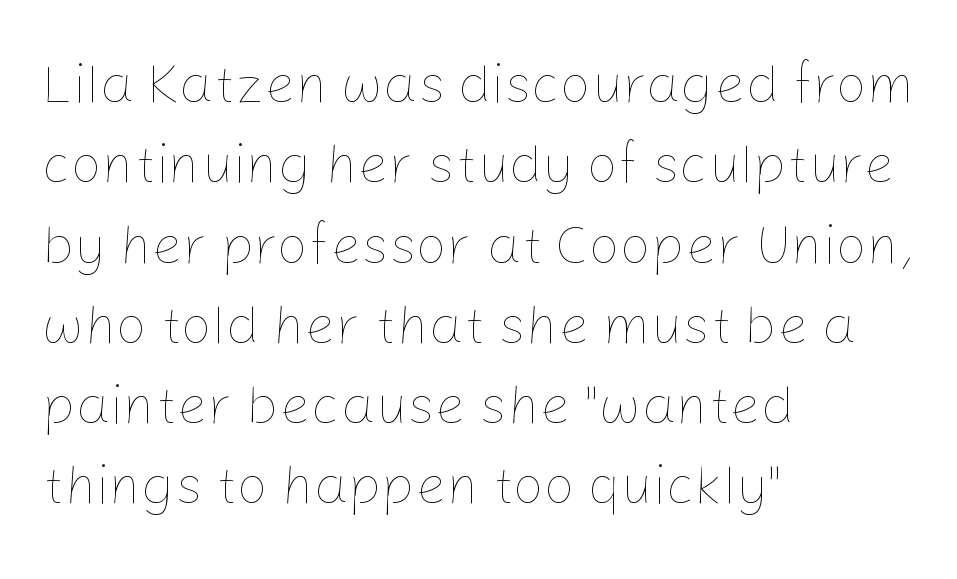
Q: Is the text bold? A: No.
Q: Is the text italic (slanted)? A: No, it is upright.
Q: Is the text underlined? A: No.
Q: How is the paragraph aligned? A: Left-aligned.
Q: Is the spacing between letters normal or unusually wide? A: Normal.
Q: Is the spacing between lines tight, normal or loose? A: Normal.
Q: Width (condensed, normal, or wide)? A: Normal.
Q: Stroke contrast? A: Low.
Q: x-height? A: Medium.
Q: Monospaced? A: No.
